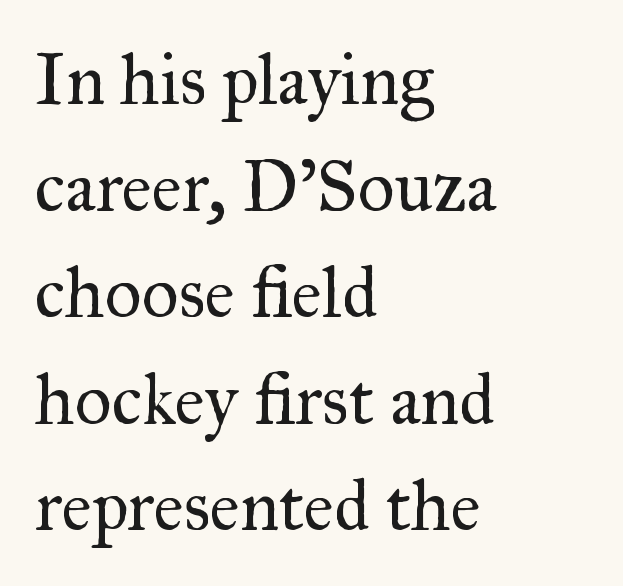
The image shows 72 px regular-weight serif type, upright; set left-aligned, normal line spacing (1.48x), normal letter spacing, not underlined; medium stroke contrast and a small x-height.
